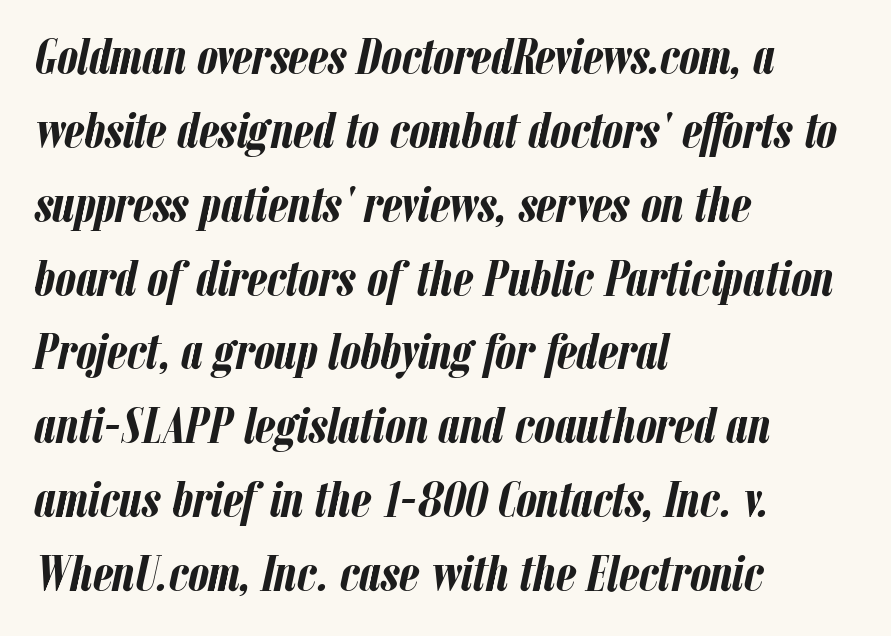
{"italic": "yes", "lean": "right", "slant_degrees": 12, "bold": "yes", "weight": "semibold", "width": "condensed", "stroke_contrast": "low", "x_height": "medium", "monospaced": "no", "underline": "no", "align": "left", "line_spacing": "normal", "line_spacing_ratio": 1.42, "letter_spacing": "normal", "letter_spacing_em": 0.0, "glyph_px": 52}
